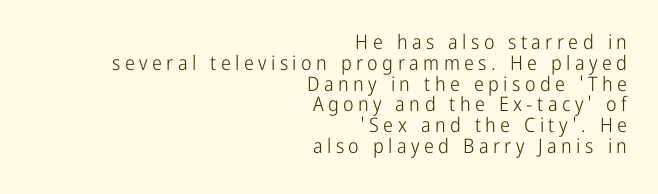
Q: Is the text bold? A: No.
Q: Is the text italic (slanted)? A: No, it is upright.
Q: Is the text underlined? A: No.
Q: How is the paragraph aligned? A: Right-aligned.
Q: Is the spacing between letters normal or unusually wide? A: Unusually wide.
Q: Is the spacing between lines tight, normal or loose? A: Tight.
